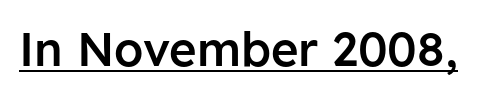
Q: Is the text bold? A: Semi-bold.
Q: Is the text italic (slanted)? A: No, it is upright.
Q: Is the typeface a serif or a sans-serif typeface? A: Sans-serif.
Q: Is the text underlined? A: Yes.
Q: Is the spacing between letters normal or unusually wide? A: Normal.
Q: Width (condensed, normal, or wide)? A: Normal.
Q: Stroke contrast? A: Low.
Q: x-height? A: Medium.
Q: Monospaced? A: No.
